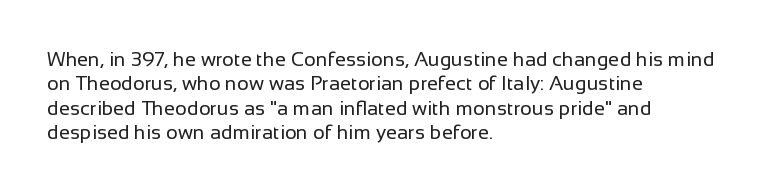
These lines keep a tight, regular rhythm from letter to letter. In CSS terms this would be text-align: left. Weight: in the light-to-regular range. This is roman type, the default non-slanted kind. Decoration check: the copy has no underline.
